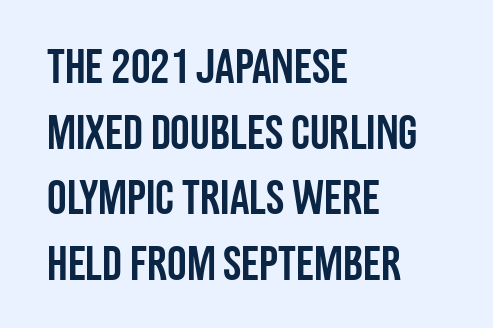
The area under the type is left untouched. The lettering holds an erect, upright posture throughout. Each letter keeps its own natural width here, so spacing adapts to shape. Short and long lines alike share a common starting point at left. These lines keep a tight, regular rhythm from letter to letter.
